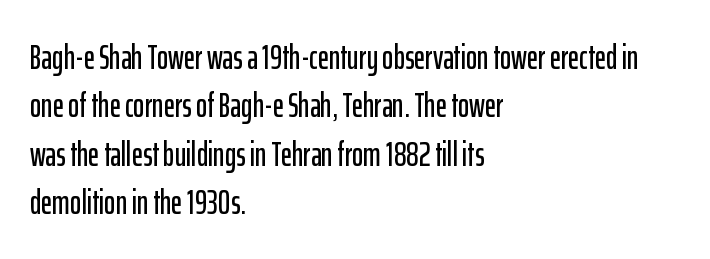
{"serif": "no", "italic": "no", "width": "condensed", "stroke_contrast": "low", "x_height": "medium", "monospaced": "no", "underline": "no", "align": "left", "line_spacing": "normal", "line_spacing_ratio": 1.42, "letter_spacing": "normal", "letter_spacing_em": 0.0, "glyph_px": 34}
